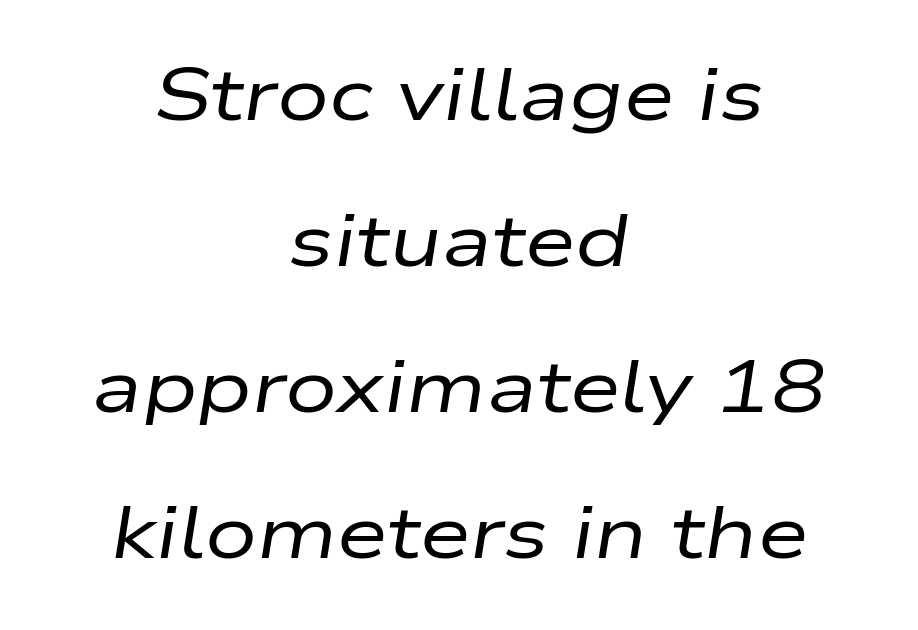
Q: Is the text bold? A: No.
Q: Is the text italic (slanted)? A: Yes, it leans right by about 9 degrees.
Q: Is the text underlined? A: No.
Q: How is the paragraph aligned? A: Centered.
Q: Is the spacing between letters normal or unusually wide? A: Normal.
Q: Is the spacing between lines tight, normal or loose? A: Loose.
Q: Width (condensed, normal, or wide)? A: Wide.
Q: Stroke contrast? A: Low.
Q: x-height? A: Medium.
Q: Monospaced? A: No.
